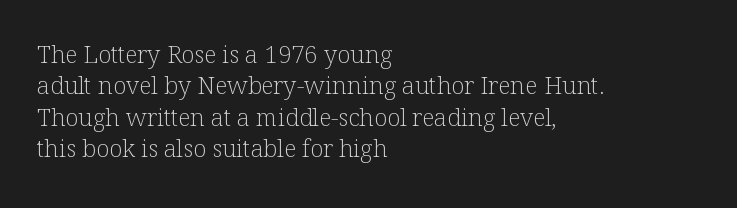
Q: Is the text bold? A: No.
Q: Is the text italic (slanted)? A: No, it is upright.
Q: Is the text underlined? A: No.
Q: How is the paragraph aligned? A: Left-aligned.
Q: Is the spacing between letters normal or unusually wide? A: Normal.
Q: Is the spacing between lines tight, normal or loose? A: Normal.
